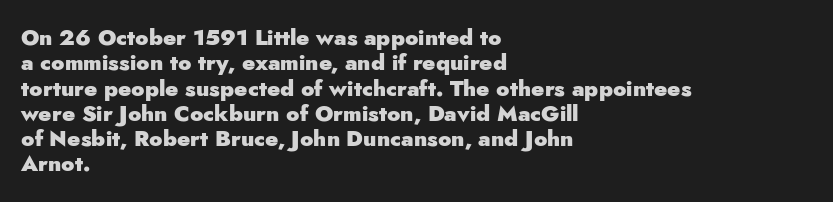
Q: Is the text bold? A: Yes.
Q: Is the text italic (slanted)? A: No, it is upright.
Q: Is the text underlined? A: No.
Q: How is the paragraph aligned? A: Left-aligned.
Q: Is the spacing between letters normal or unusually wide? A: Normal.
Q: Is the spacing between lines tight, normal or loose? A: Tight.
